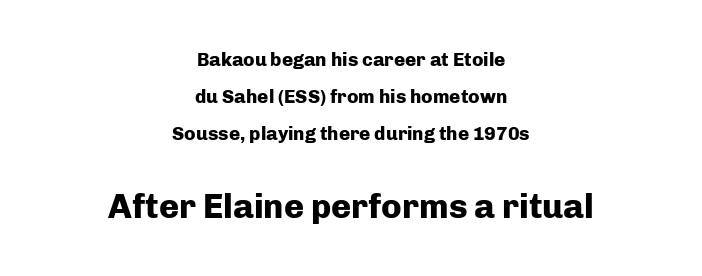
Q: Is the text bold? A: Yes.
Q: Is the text italic (slanted)? A: No, it is upright.
Q: Is the typeface a serif or a sans-serif typeface? A: Sans-serif.
Q: Is the text underlined? A: No.
Q: How is the paragraph aligned? A: Centered.
Q: Is the spacing between letters normal or unusually wide? A: Normal.
Q: Is the spacing between lines tight, normal or loose? A: Loose.
Q: Which block of text is set in a larger size, the first (top) or the second (bottom)? A: The second (bottom) one.
Q: Width (condensed, normal, or wide)? A: Normal.
Q: Stroke contrast? A: Low.
Q: x-height? A: Medium.
Q: Monospaced? A: No.
